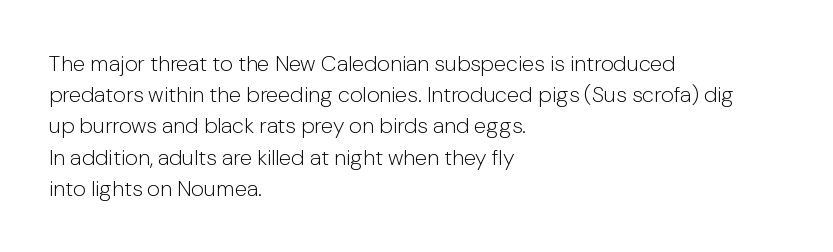
Every row of glyphs begins at an identical x-position on the left. The typesetting does not lean heavy: it is not bold. One glance says typical: line gaps are just what's usual. Underlining? Definitely not there.
